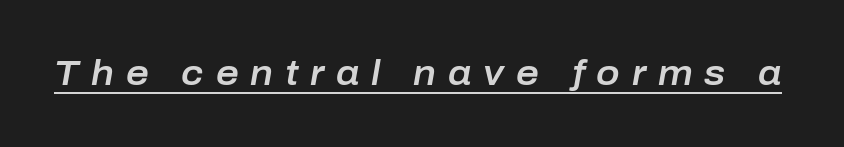
The rendering applies a slant to the glyphs. The rendering inserts visible extra space after every character. This rendering features underlined lettering. Proportional: the letters do not fall into vertical columns.
